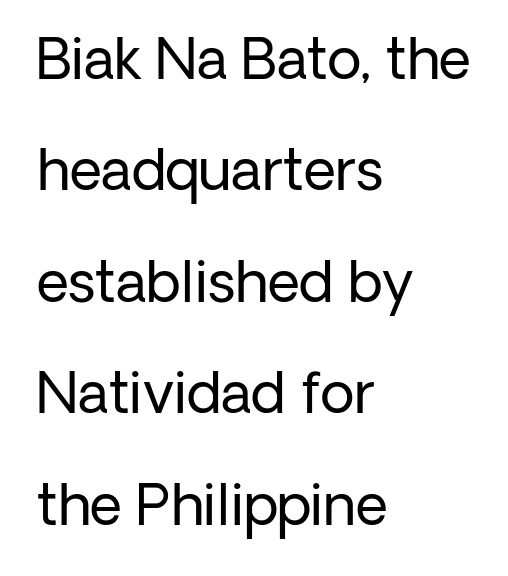
The image shows 56 px regular-weight sans-serif type, upright; set left-aligned, loose line spacing (1.99x), normal letter spacing, not underlined; low stroke contrast and a medium x-height.
